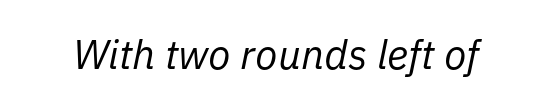
Proportional: the letters do not fall into vertical columns. Underline: absent. Look at the tracking — it's just the regular setting, nothing added. Italic: yes, the glyphs are oblique. The characters are drawn with everyday or finer stroke widths.
